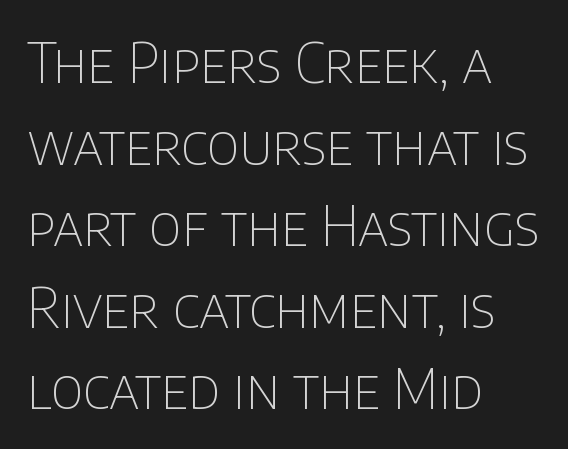
The image shows 54 px thin sans-serif type, upright; set left-aligned, normal line spacing (1.51x), normal letter spacing, not underlined; low stroke contrast and a large x-height.
